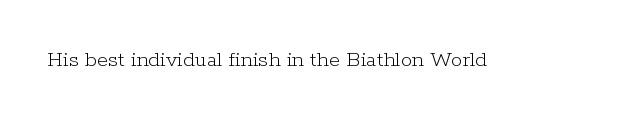
The type is set solid horizontally, with unmodified tracking. Words float on clear page, feet unadorned. A quiet, ordinary-to-light weight characterises the typeface. The type sits square on the baseline with zero lean.
